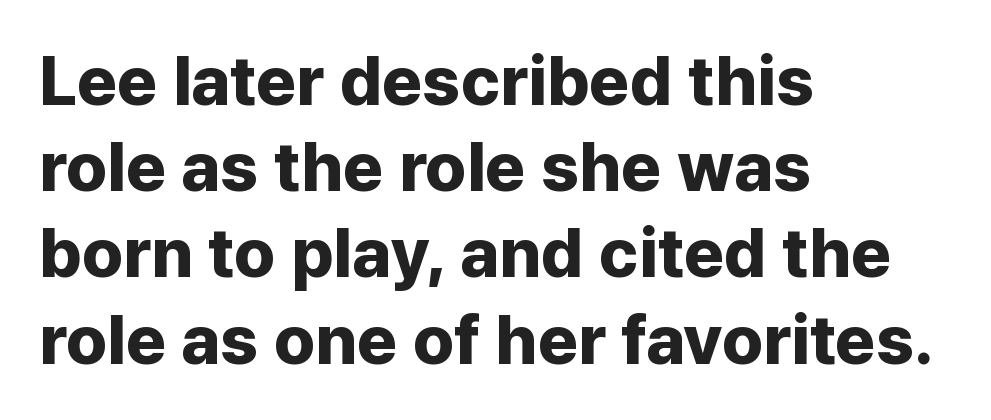
Q: Is the text bold? A: Yes.
Q: Is the text italic (slanted)? A: No, it is upright.
Q: Is the typeface a serif or a sans-serif typeface? A: Sans-serif.
Q: Is the text underlined? A: No.
Q: How is the paragraph aligned? A: Left-aligned.
Q: Is the spacing between letters normal or unusually wide? A: Normal.
Q: Is the spacing between lines tight, normal or loose? A: Normal.
Q: Width (condensed, normal, or wide)? A: Normal.
Q: Stroke contrast? A: Low.
Q: x-height? A: Medium.
Q: Monospaced? A: No.
